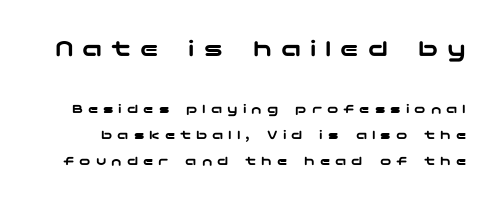
Q: Is the text italic (slanted)? A: No, it is upright.
Q: Is the text underlined? A: No.
Q: Is the spacing between letters normal or unusually wide? A: Unusually wide.
Q: Which block of text is set in a larger size, the first (top) or the second (bottom)? A: The first (top) one.
